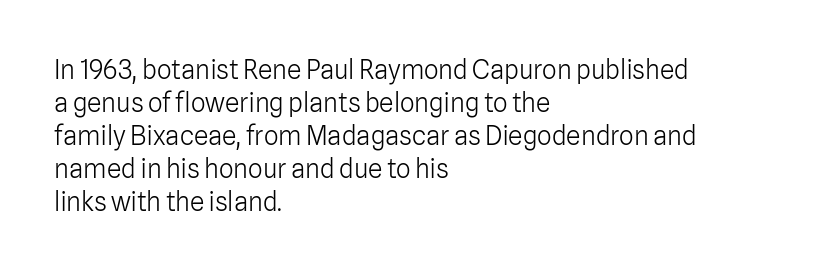
When letters stand straight like this, we call the style roman or upright. These lines sit exactly where default settings would place them. Students, note that the glyphs here touch the page at normal intervals. The passage shown is not bold in any degree. In CSS terms this would be text-align: left. Underlining? Definitely not there.
